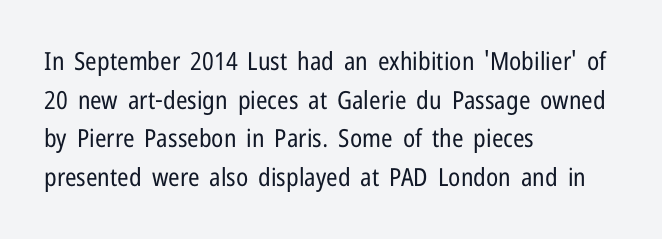
Q: Is the text bold? A: No.
Q: Is the text italic (slanted)? A: No, it is upright.
Q: Is the text underlined? A: No.
Q: How is the paragraph aligned? A: Left-aligned.
Q: Is the spacing between letters normal or unusually wide? A: Normal.
Q: Is the spacing between lines tight, normal or loose? A: Normal.
